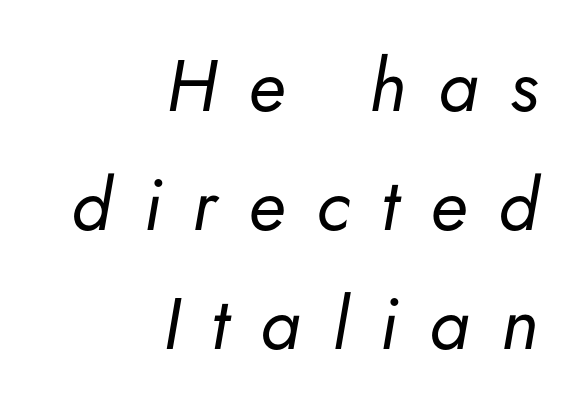
The image shows 73 px regular-weight type, italic (leaning right); set right-aligned, normal line spacing (1.63x), unusually wide letter spacing (+0.43 em), not underlined; low stroke contrast and a small x-height.
